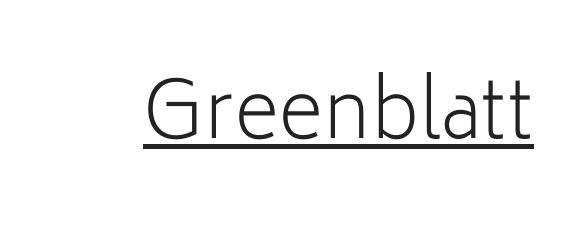
Each word holds together tightly as a unit, with standard inter-letter gaps. Posture: straight, roman, zero tilt. Underline: present. Spacing verdict: proportional, widths tailored to each character.
